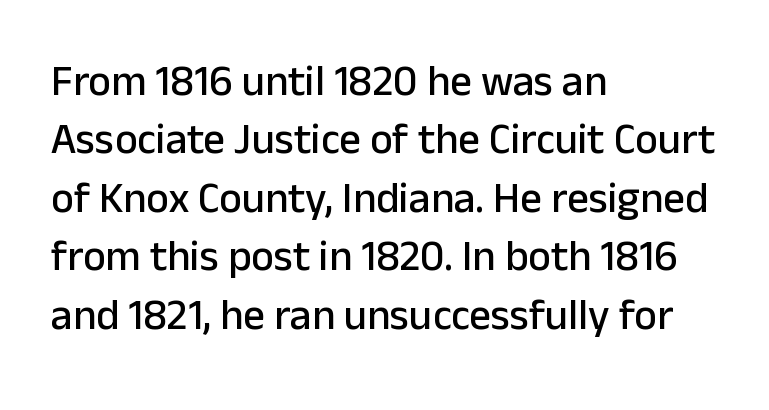
{"serif": "no", "italic": "no", "width": "normal", "stroke_contrast": "low", "x_height": "medium", "monospaced": "no", "underline": "no", "align": "left", "line_spacing": "normal", "line_spacing_ratio": 1.36, "letter_spacing": "normal", "letter_spacing_em": 0.0, "glyph_px": 43}
